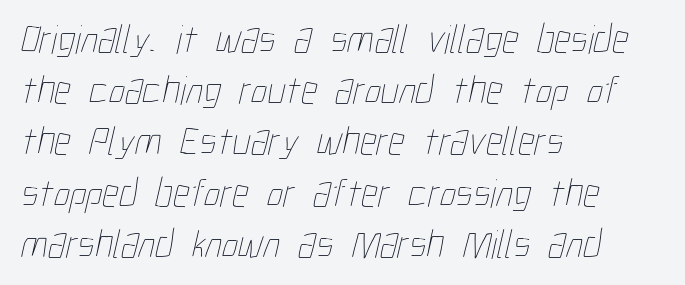
The image shows 41 px thin, condensed type; set left-aligned, normal line spacing (1.25x), normal letter spacing, not underlined; low stroke contrast and a medium x-height.
